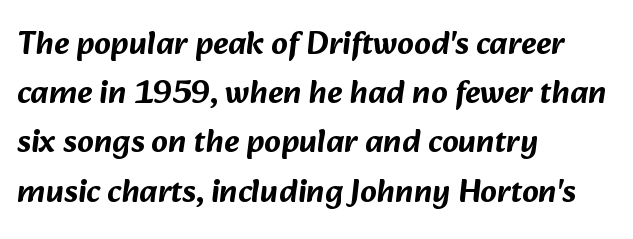
Tracking value appears to be zero — textbook default spacing. This sample keeps an unexceptional amount of space between lines. Do the characters align in a grid? No, the font is proportional. One-word summary of the alignment: left. This sample uses a sans-serif face. The space beneath each line is pristine and unruled.
